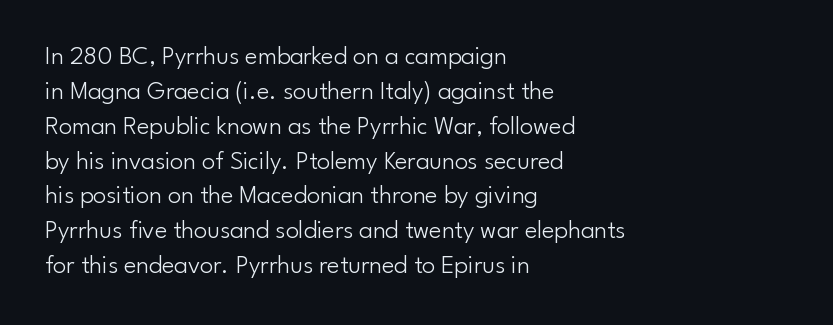
Q: Is the text bold? A: No.
Q: Is the text italic (slanted)? A: No, it is upright.
Q: Is the text underlined? A: No.
Q: How is the paragraph aligned? A: Left-aligned.
Q: Is the spacing between letters normal or unusually wide? A: Normal.
Q: Is the spacing between lines tight, normal or loose? A: Normal.
